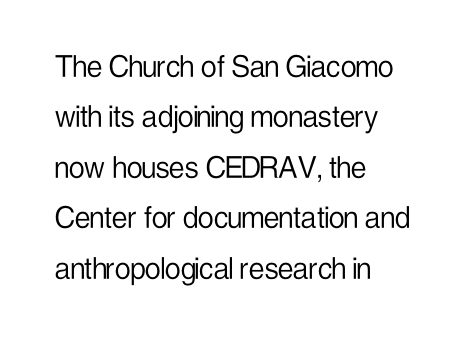
Stems and bowls with no extra thickness — not bold. Check the space under the baseline: it is left empty. The vertical gap from one line to the next is medium. Nobody touched the tracking dial on this one.
